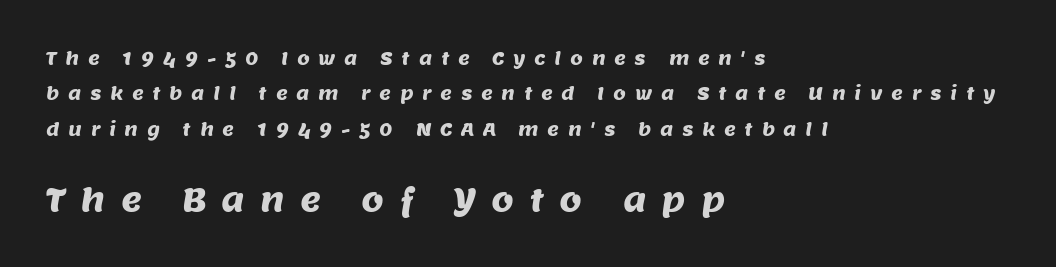
{"serif": "no", "width": "normal", "stroke_contrast": "medium", "x_height": "large", "monospaced": "no", "underline": "no", "align": "left", "line_spacing": "loose", "line_spacing_ratio": 1.97, "letter_spacing": "wide", "letter_spacing_em": 0.48, "larger_block": "second", "size_ratio": 1.78, "glyph_px": 32}
